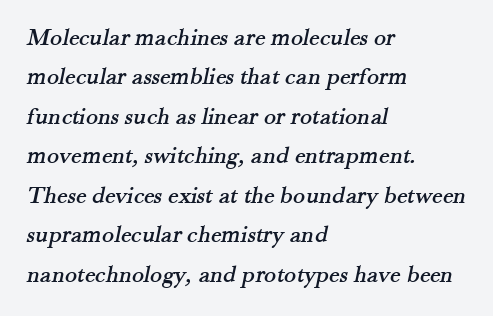
Check the space under the baseline: it is left empty. Line starts are locked; line ends wander. The lines sit at an ordinary, default distance from one another. Standard letterfit; no display-style spreading of the glyphs.
